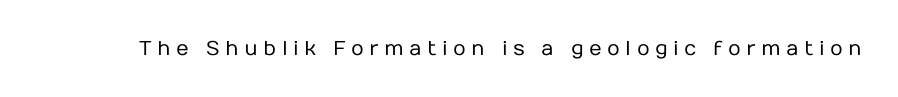
Q: Is the text bold? A: No.
Q: Is the text italic (slanted)? A: No, it is upright.
Q: Is the text underlined? A: No.
Q: Is the spacing between letters normal or unusually wide? A: Unusually wide.
